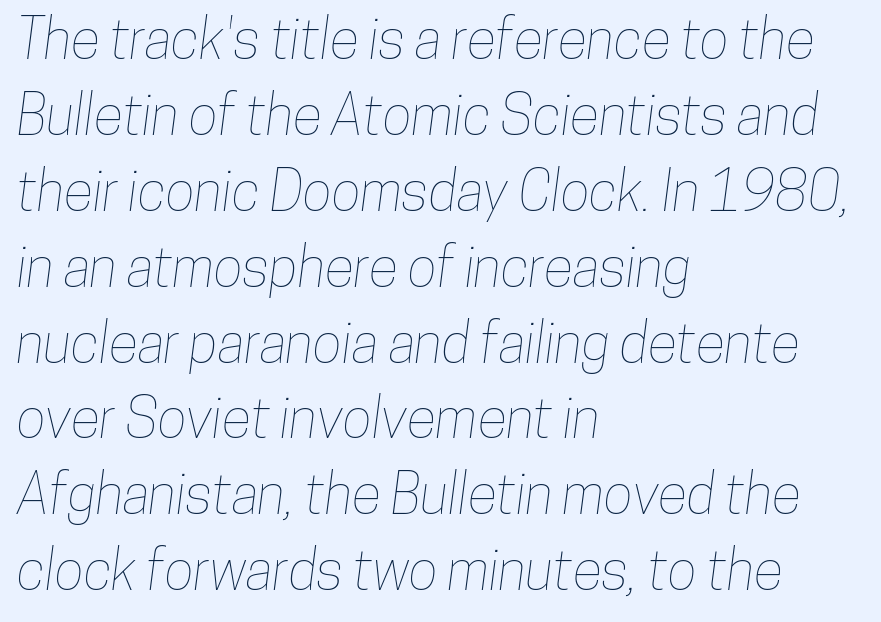
{"width": "condensed", "stroke_contrast": "low", "x_height": "medium", "monospaced": "no", "underline": "no", "align": "left", "line_spacing": "normal", "line_spacing_ratio": 1.38, "letter_spacing": "normal", "letter_spacing_em": 0.0, "glyph_px": 55}
